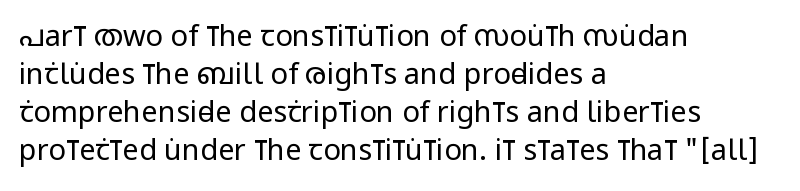
The lines in this sample share a left origin and differ only in where they stop. A typesetter would call this proportional, since set widths differ per character. Nothing heavy about these letters — not bold at all. The rows are spaced the way most documents space them. This rendering employs a face without finishing strokes, i.e., a sans-serif. The letters sit at their default tracking, neither squeezed nor spread.
